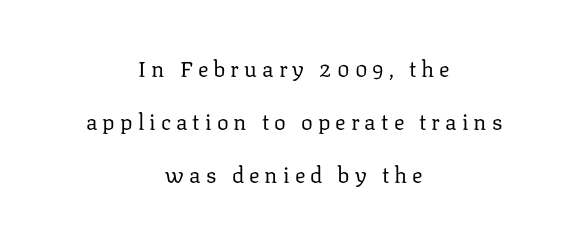
{"italic": "no", "bold": "no", "underline": "no", "align": "center", "line_spacing": "loose", "line_spacing_ratio": 2.41, "letter_spacing": "wide", "letter_spacing_em": 0.23, "glyph_px": 22}
